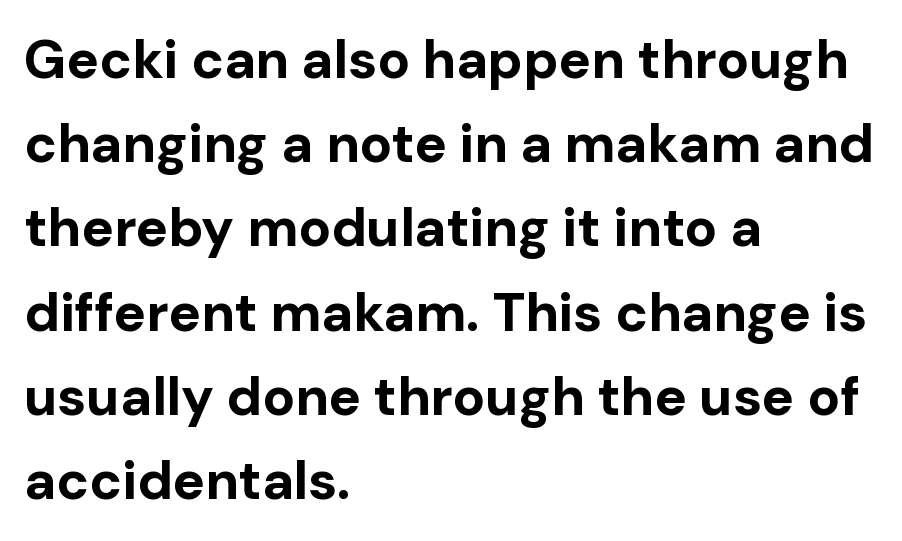
{"serif": "no", "italic": "no", "bold": "yes", "weight": "bold", "width": "normal", "stroke_contrast": "low", "x_height": "medium", "monospaced": "no", "underline": "no", "align": "left", "line_spacing": "normal", "line_spacing_ratio": 1.56, "letter_spacing": "normal", "letter_spacing_em": 0.0, "glyph_px": 54}
